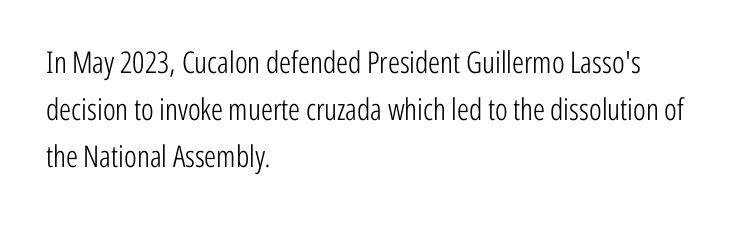
The image shows 30 px light, condensed sans-serif type, upright; set left-aligned, normal line spacing (1.56x), normal letter spacing, not underlined; low stroke contrast and a medium x-height.
